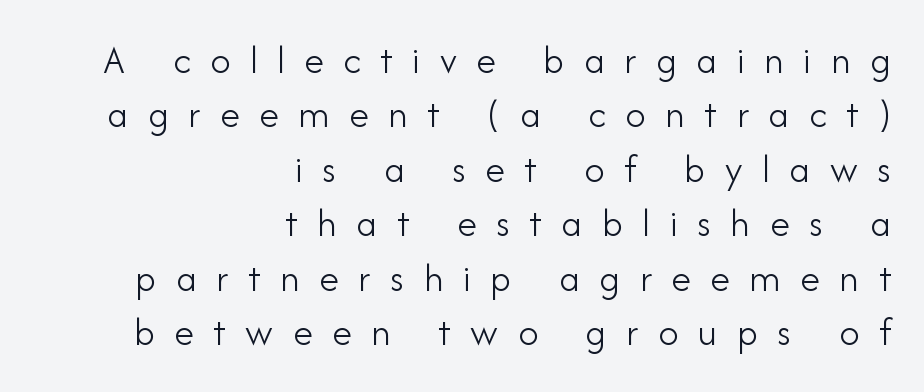
A bare baseline throughout the passage. The font's upright variant was chosen for this text. Honestly, the row spacing looks completely unremarkable. Do the characters align in a grid? No, the font is proportional. Where is the straight margin? On the right.
